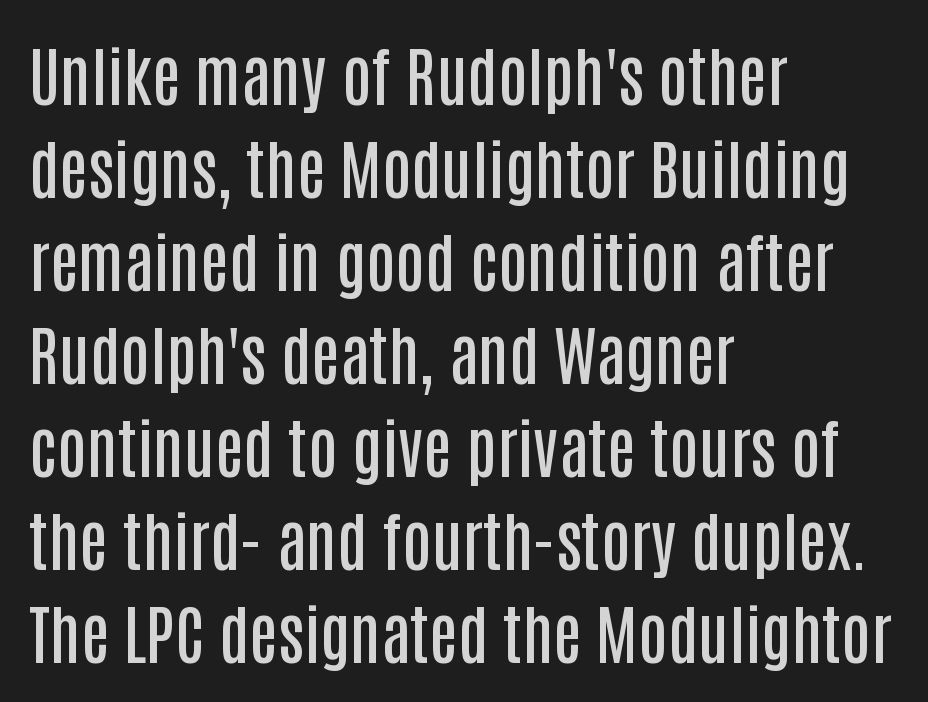
The image shows 65 px semibold, condensed sans-serif type, upright; set left-aligned, normal line spacing (1.43x), normal letter spacing, not underlined; low stroke contrast and a large x-height.
